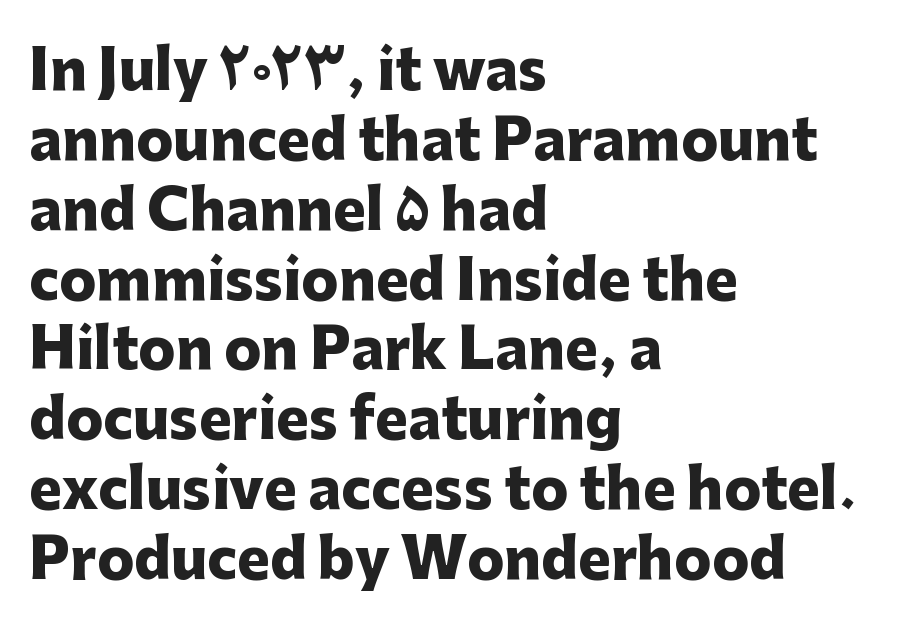
Q: Is the text bold? A: Yes.
Q: Is the text italic (slanted)? A: No, it is upright.
Q: Is the typeface a serif or a sans-serif typeface? A: Sans-serif.
Q: Is the text underlined? A: No.
Q: How is the paragraph aligned? A: Left-aligned.
Q: Is the spacing between letters normal or unusually wide? A: Normal.
Q: Is the spacing between lines tight, normal or loose? A: Normal.
Q: Width (condensed, normal, or wide)? A: Normal.
Q: Stroke contrast? A: Low.
Q: x-height? A: Medium.
Q: Monospaced? A: No.
